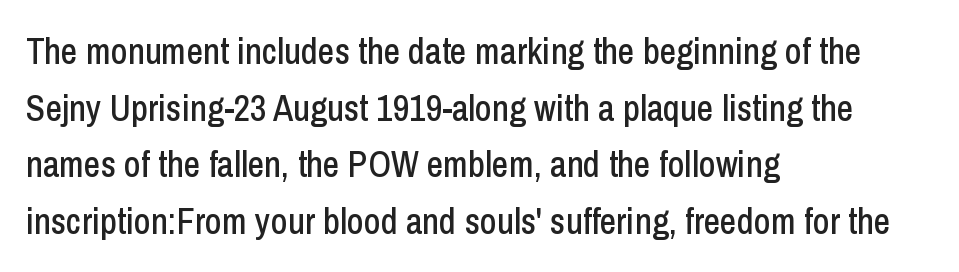
The image shows 36 px condensed sans-serif type, upright; set left-aligned, normal line spacing (1.57x), normal letter spacing, not underlined; low stroke contrast and a medium x-height.
